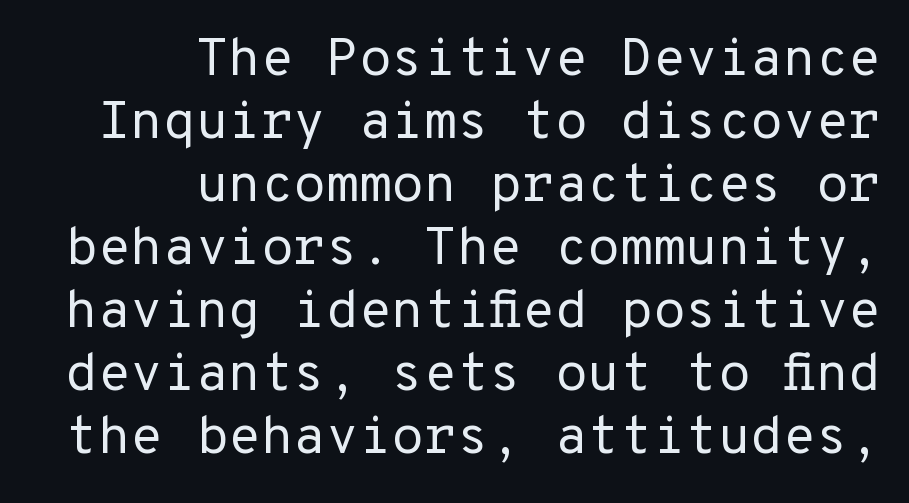
Q: Is the text bold? A: No.
Q: Is the text italic (slanted)? A: No, it is upright.
Q: Is the typeface a serif or a sans-serif typeface? A: Sans-serif.
Q: Is the text underlined? A: No.
Q: How is the paragraph aligned? A: Right-aligned.
Q: Is the spacing between letters normal or unusually wide? A: Normal.
Q: Width (condensed, normal, or wide)? A: Normal.
Q: Stroke contrast? A: Low.
Q: x-height? A: Medium.
Q: Monospaced? A: Yes.
